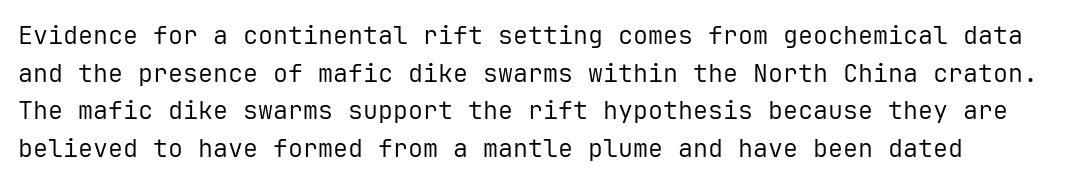
A typesetter would call this leading conventional body-copy spacing. No italicization has been applied; the sample stays upright. Characters follow at the spacing the type designer built in. Just letters on the line, the space beneath them empty. Is the type heavy? It reads as light-to-regular instead.
